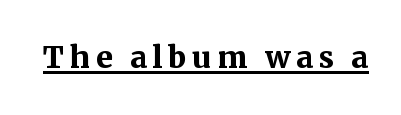
Q: Is the text bold? A: Yes.
Q: Is the text italic (slanted)? A: No, it is upright.
Q: Is the typeface a serif or a sans-serif typeface? A: Serif.
Q: Is the text underlined? A: Yes.
Q: Width (condensed, normal, or wide)? A: Normal.
Q: Stroke contrast? A: Medium.
Q: x-height? A: Medium.
Q: Monospaced? A: No.
